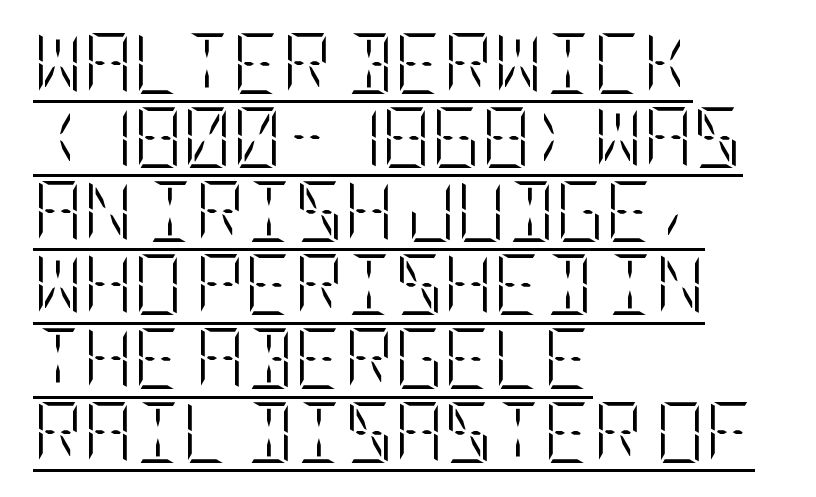
Q: Is the text bold? A: No.
Q: Is the text italic (slanted)? A: No, it is upright.
Q: Is the text underlined? A: Yes.
Q: How is the paragraph aligned? A: Left-aligned.
Q: Is the spacing between letters normal or unusually wide? A: Normal.
Q: Width (condensed, normal, or wide)? A: Condensed.
Q: Stroke contrast? A: Low.
Q: x-height? A: Large.
